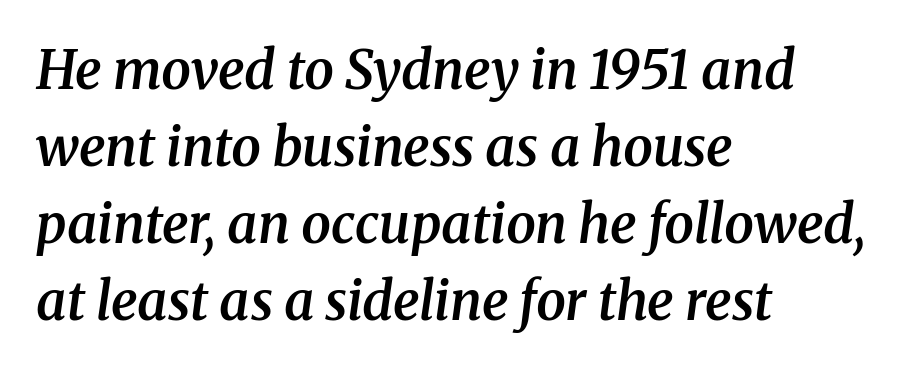
The image shows 53 px semibold serif type, italic (leaning right); set left-aligned, normal line spacing (1.45x), normal letter spacing, not underlined; medium stroke contrast and a medium x-height.
